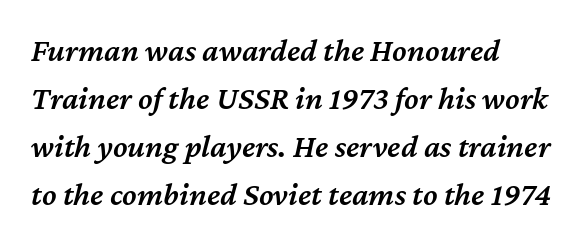
{"italic": "yes", "lean": "right", "slant_degrees": 12, "bold": "semi", "weight": "semibold", "width": "normal", "stroke_contrast": "medium", "x_height": "medium", "monospaced": "no", "underline": "no", "align": "left", "line_spacing": "normal", "line_spacing_ratio": 1.45, "letter_spacing": "normal", "letter_spacing_em": 0.0, "glyph_px": 33}
